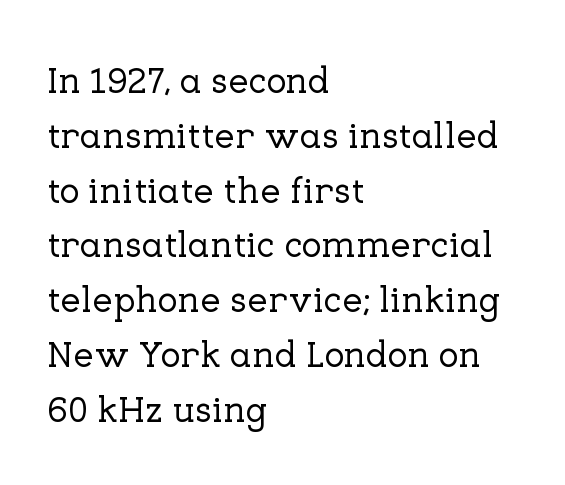
{"serif": "yes", "italic": "no", "width": "normal", "stroke_contrast": "low", "x_height": "medium", "monospaced": "no", "underline": "no", "align": "left", "line_spacing": "normal", "line_spacing_ratio": 1.48, "letter_spacing": "normal", "letter_spacing_em": 0.0, "glyph_px": 37}
